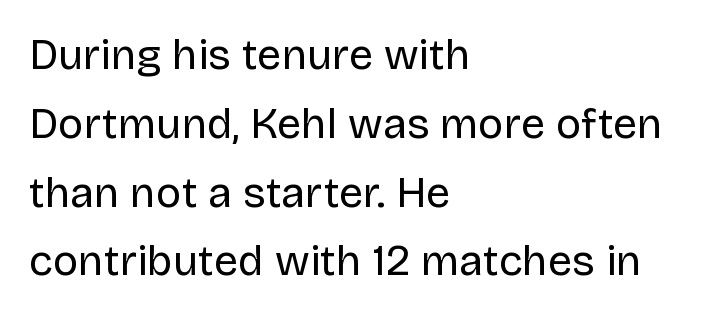
The image shows 43 px regular-weight sans-serif type, upright; set left-aligned, normal line spacing (1.6x), normal letter spacing, not underlined; low stroke contrast and a large x-height.
